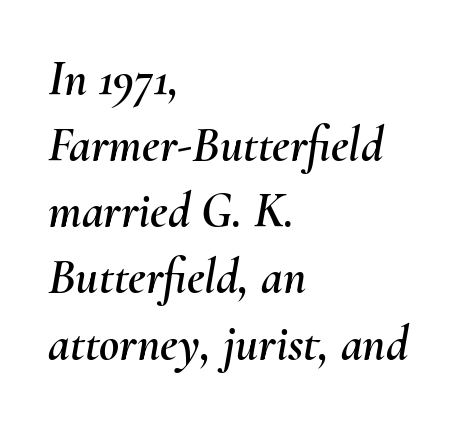
{"italic": "yes", "lean": "right", "slant_degrees": 10, "width": "normal", "stroke_contrast": "medium", "x_height": "small", "monospaced": "no", "underline": "no", "align": "left", "line_spacing": "normal", "line_spacing_ratio": 1.35, "letter_spacing": "normal", "letter_spacing_em": 0.0, "glyph_px": 49}
